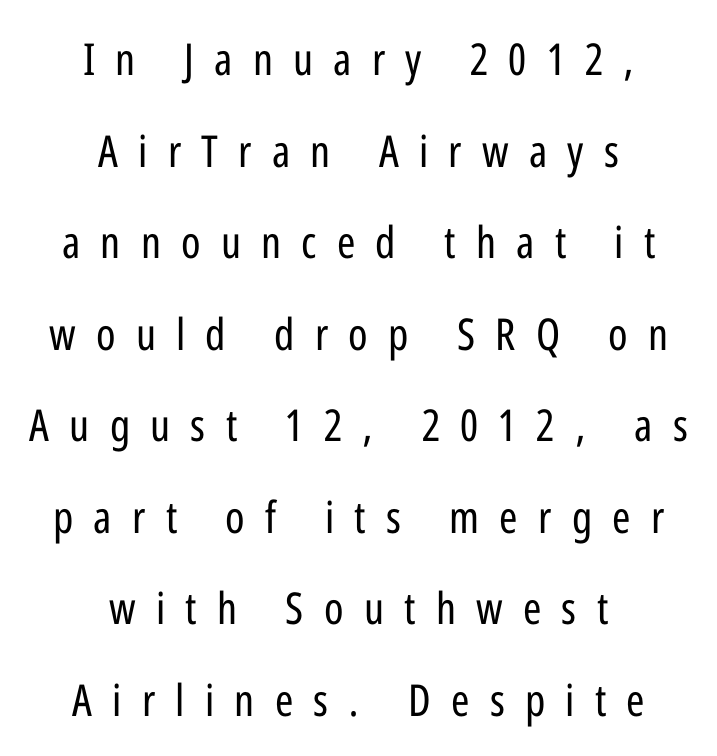
The line texture is sparse and dotted thanks to wide tracking. Each letter keeps its own natural width here, so spacing adapts to shape. Classification — sans serif. Unlike italic type, these characters show no tilt at all. Rule under the text: the space is simply empty.
